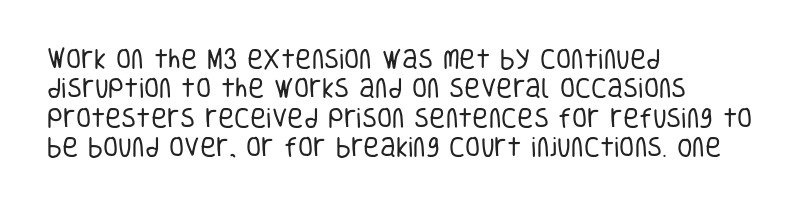
Bare-footed words on every line. Every stem runs plumb, perpendicular to the baseline. The typesetting does not lean heavy: it is not bold. Tracking value appears to be zero — textbook default spacing. The vertical gap from one line to the next is medium.
